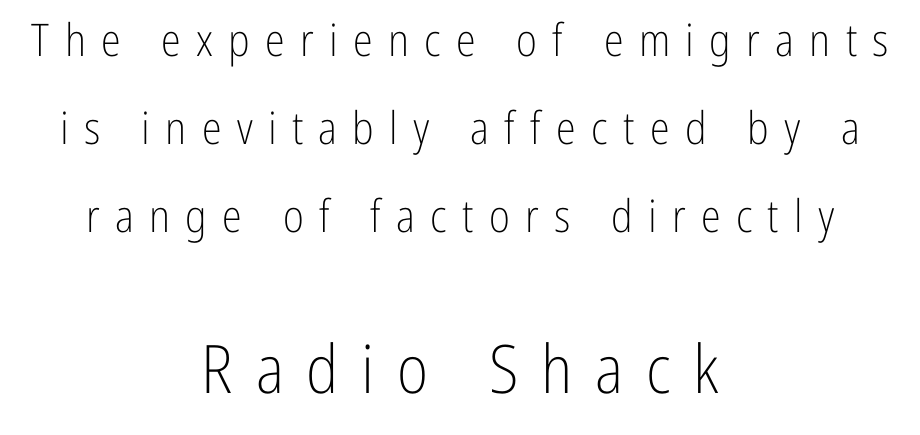
Q: Is the text bold? A: No.
Q: Is the text italic (slanted)? A: No, it is upright.
Q: Is the typeface a serif or a sans-serif typeface? A: Sans-serif.
Q: Is the text underlined? A: No.
Q: How is the paragraph aligned? A: Centered.
Q: Is the spacing between letters normal or unusually wide? A: Unusually wide.
Q: Is the spacing between lines tight, normal or loose? A: Loose.
Q: Which block of text is set in a larger size, the first (top) or the second (bottom)? A: The second (bottom) one.
Q: Width (condensed, normal, or wide)? A: Condensed.
Q: Stroke contrast? A: Low.
Q: x-height? A: Medium.
Q: Monospaced? A: No.
